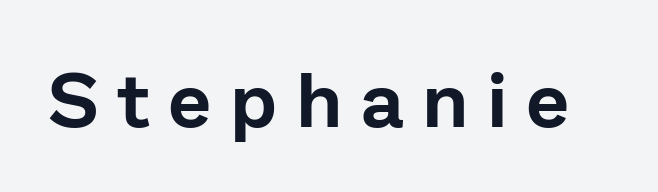
Q: Is the text italic (slanted)? A: No, it is upright.
Q: Is the typeface a serif or a sans-serif typeface? A: Sans-serif.
Q: Is the text underlined? A: No.
Q: Is the spacing between letters normal or unusually wide? A: Unusually wide.
Q: Width (condensed, normal, or wide)? A: Normal.
Q: Stroke contrast? A: Low.
Q: x-height? A: Medium.
Q: Monospaced? A: No.
